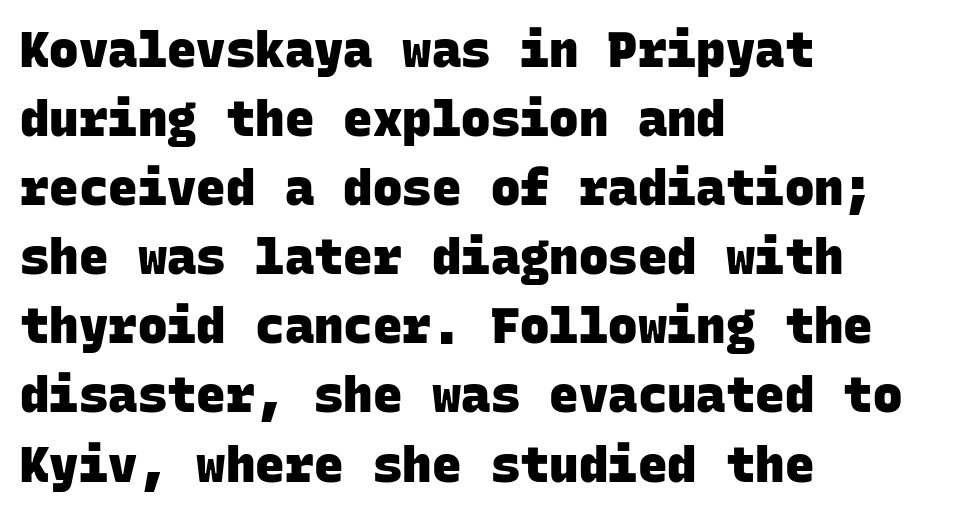
The image shows 49 px heavy sans-serif type, monospaced; set left-aligned, normal line spacing (1.41x), normal letter spacing, not underlined; low stroke contrast and a large x-height.
